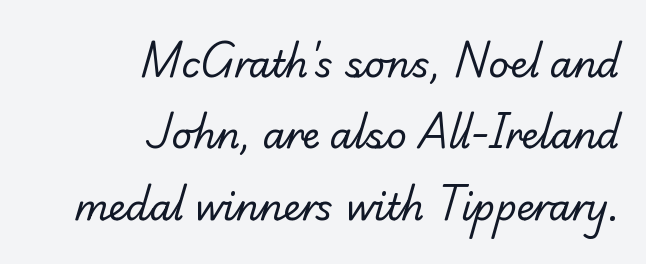
Spacing verdict: proportional, widths tailored to each character. Short and long lines alike share a common ending point at right. Unlike a clean sans, this face finishes its strokes with serifs. Lines of text with bare space underneath. Caption: standard tracking, unaltered.
